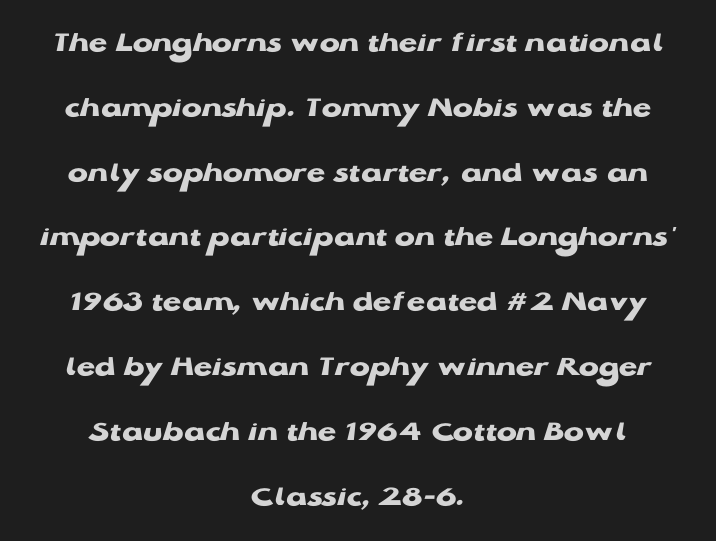
The image shows 30 px heavy, wide sans-serif type, upright; set centered, loose line spacing (2.16x), normal letter spacing, not underlined; low stroke contrast and a medium x-height.
